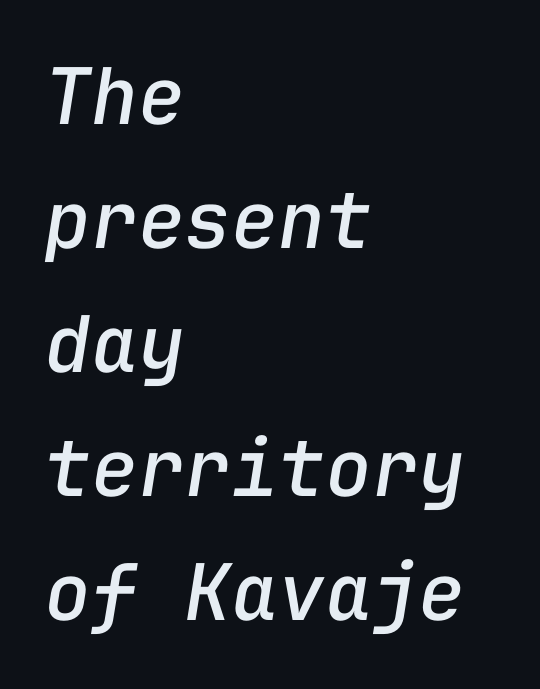
The zone under the glyphs is completely vacant. Compared with typical body copy, the letter spacing here is the same. In terms of posture, this sample is oblique. The rows are spaced the way most documents space them.
